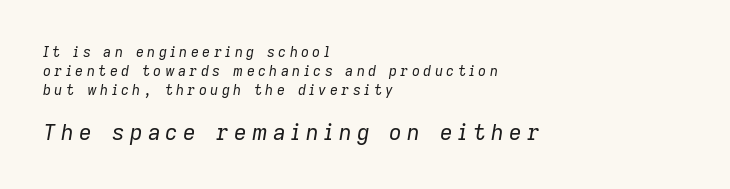
The image shows 22 px text type, italic (leaning right); set left-aligned, normal line spacing (1.36x), unusually wide letter spacing (+0.24 em), not underlined; the second (bottom) block is 1.57x larger.
